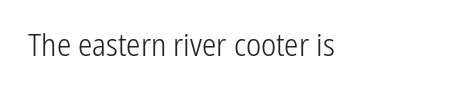
The image shows 32 px light, condensed sans-serif type, upright; set normal letter spacing, not underlined; low stroke contrast and a medium x-height.
